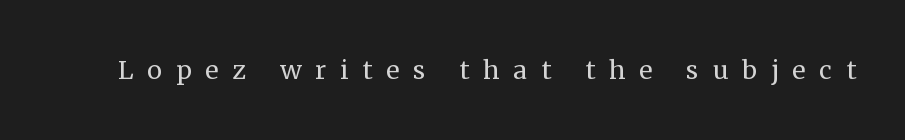
Designer's note — italics off, roman on. You could not count columns in this text — the font is proportionally spaced. A light-to-regular cut is what we see here. In terms of letterspacing, this is a distinctly airy, spread setting.
